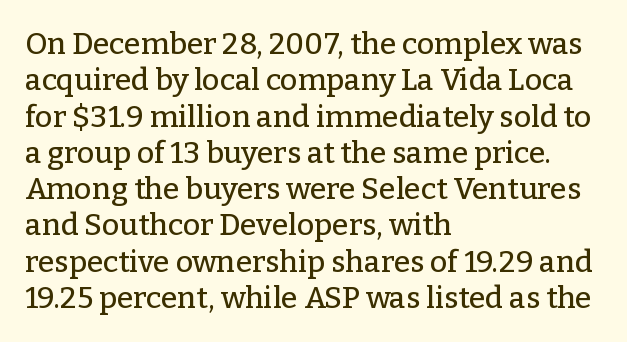
Q: Is the text italic (slanted)? A: No, it is upright.
Q: Is the typeface a serif or a sans-serif typeface? A: Serif.
Q: Is the text underlined? A: No.
Q: How is the paragraph aligned? A: Left-aligned.
Q: Is the spacing between letters normal or unusually wide? A: Normal.
Q: Width (condensed, normal, or wide)? A: Normal.
Q: Stroke contrast? A: Low.
Q: x-height? A: Medium.
Q: Monospaced? A: No.
